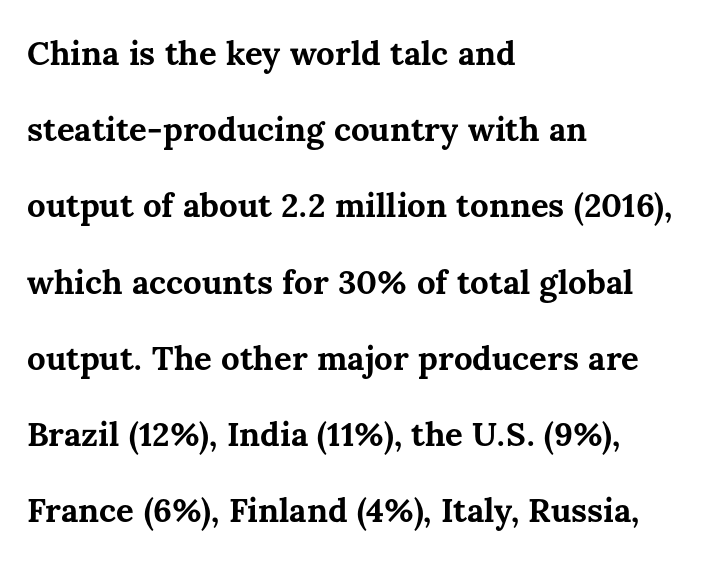
Students, note that the glyphs here touch the page at normal intervals. Ordinary non-slanted type is in use. A full-strength bold gives these letters their thick strokes. The letters advance in unequal steps, a hallmark of proportional type. Visually the block forms a straight wall on the left and a jagged coastline on the right.
